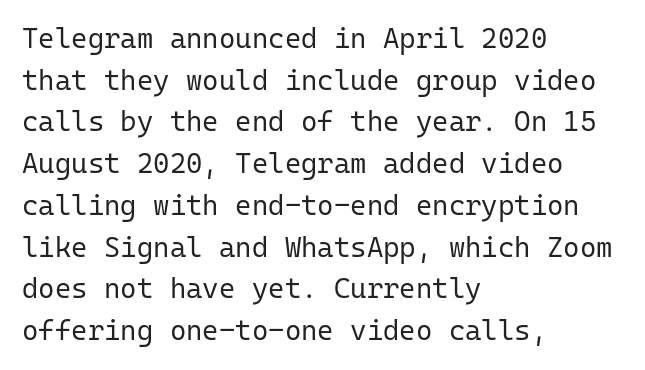
Q: Is the text bold? A: No.
Q: Is the text italic (slanted)? A: No, it is upright.
Q: Is the typeface a serif or a sans-serif typeface? A: Sans-serif.
Q: Is the text underlined? A: No.
Q: How is the paragraph aligned? A: Left-aligned.
Q: Is the spacing between letters normal or unusually wide? A: Normal.
Q: Is the spacing between lines tight, normal or loose? A: Normal.
Q: Width (condensed, normal, or wide)? A: Normal.
Q: Stroke contrast? A: Low.
Q: x-height? A: Medium.
Q: Monospaced? A: Yes.
